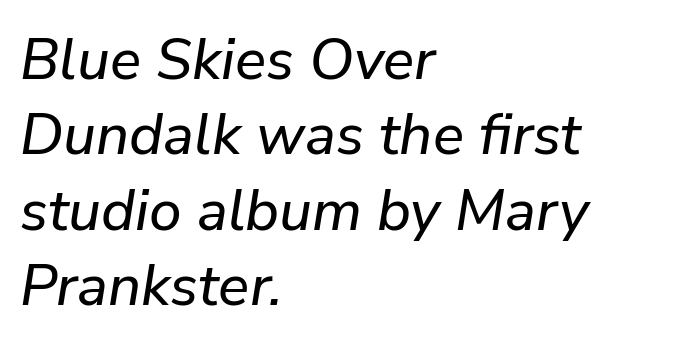
Summary of vertical rhythm: regular, with standard interline spacing. A typesetter would call this proportional, since set widths differ per character. Just letters on the line, the space beneath them empty. The axis of the letterforms is tilted away from vertical. The horizontal fit of the characters is conventional and even.
